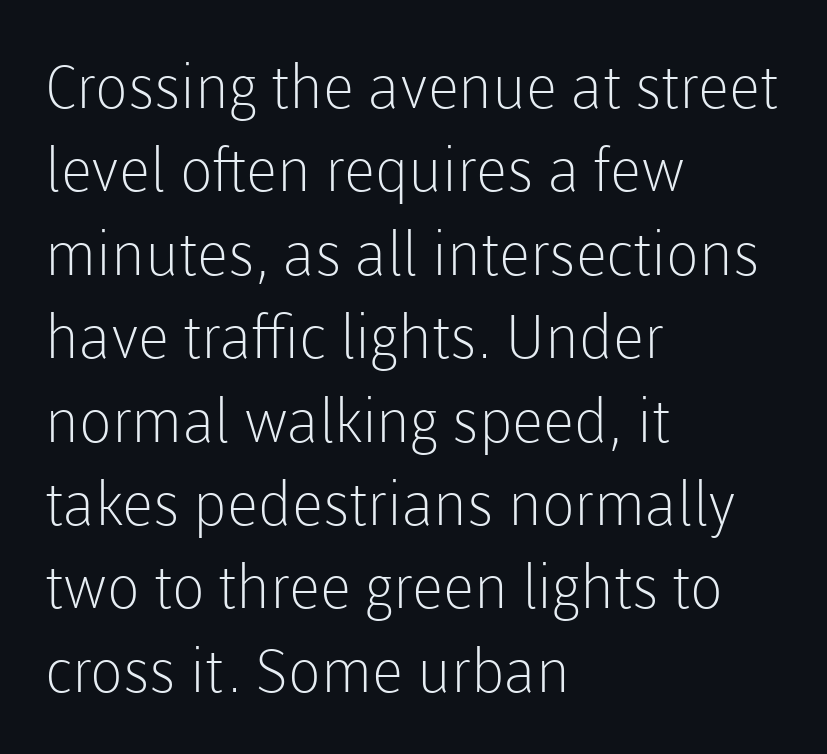
The strip under each line holds only bare page. Unbolded letterforms with no extra heft. The type is set solid horizontally, with unmodified tracking. This rendering uses left alignment, leaving the right contour irregular. The designer left line spacing at the default.
